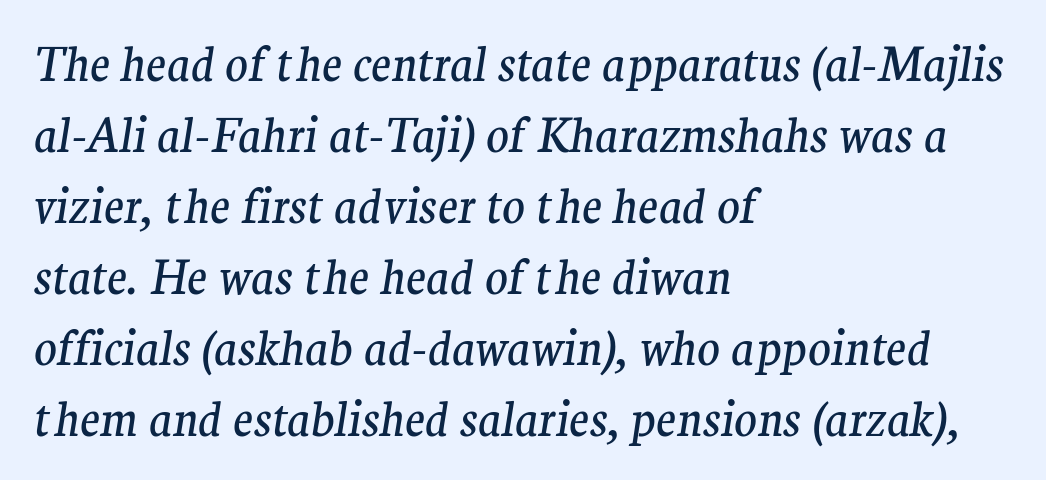
The image shows 47 px regular-weight serif type, italic (leaning right); set left-aligned, normal line spacing (1.51x), normal letter spacing, not underlined; medium stroke contrast and a medium x-height.
